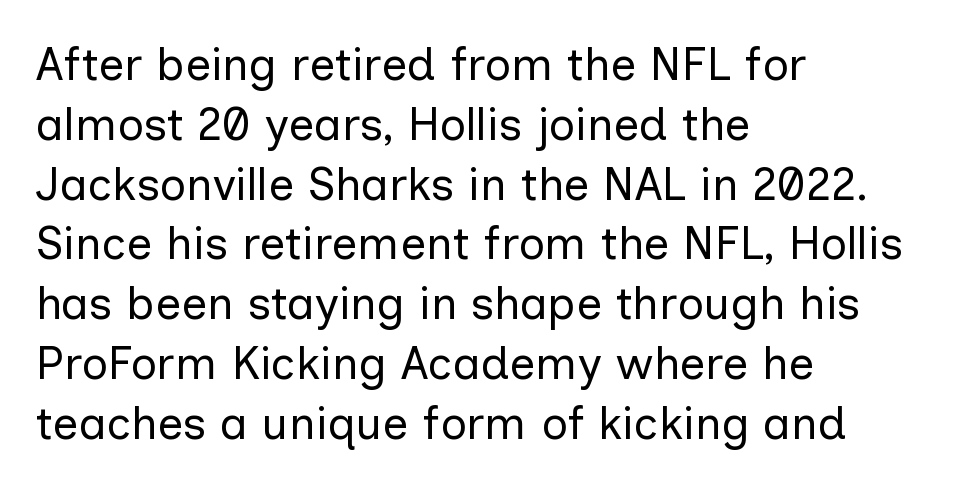
Q: Is the text bold? A: No.
Q: Is the text italic (slanted)? A: No, it is upright.
Q: Is the typeface a serif or a sans-serif typeface? A: Sans-serif.
Q: Is the text underlined? A: No.
Q: How is the paragraph aligned? A: Left-aligned.
Q: Is the spacing between letters normal or unusually wide? A: Normal.
Q: Is the spacing between lines tight, normal or loose? A: Normal.
Q: Width (condensed, normal, or wide)? A: Normal.
Q: Stroke contrast? A: Low.
Q: x-height? A: Medium.
Q: Monospaced? A: No.
